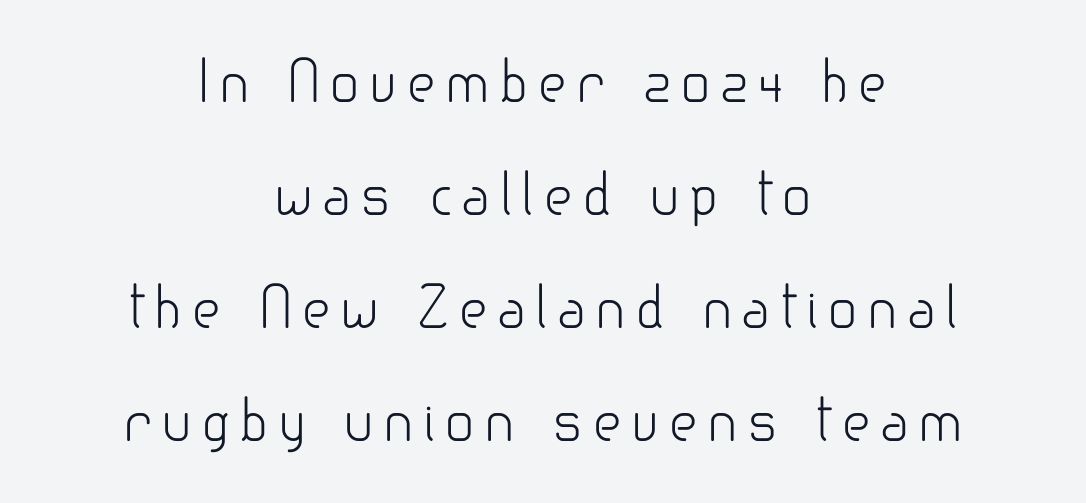
The image shows 56 px light sans-serif type, upright; set centered, loose line spacing (2.02x), not underlined; low stroke contrast and a small x-height.
